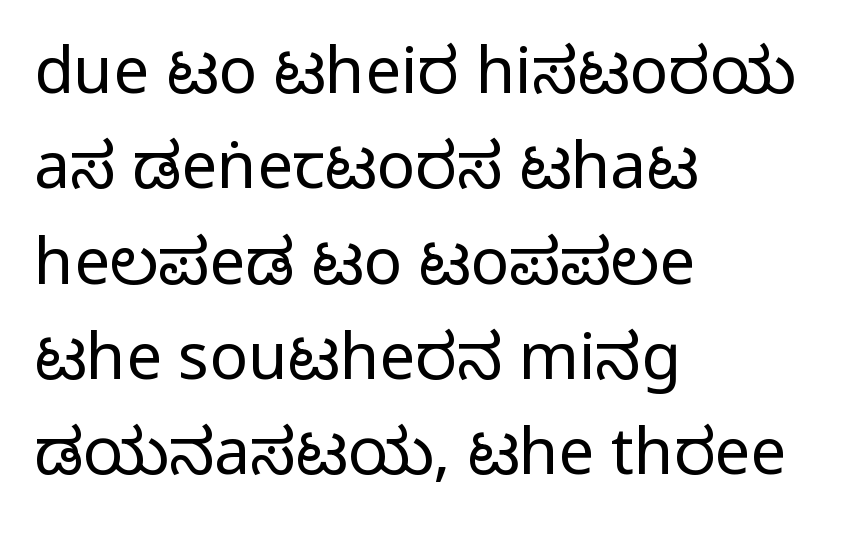
The image shows 64 px regular-weight, condensed sans-serif type, upright; set left-aligned, normal line spacing (1.49x), normal letter spacing, not underlined; low stroke contrast and a large x-height.
